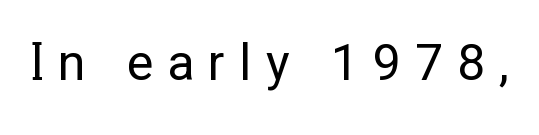
Lines of text with bare space underneath. The tracking jumps out immediately: characters are airy and widely separated. Varying glyph widths throughout — classic text-font behaviour. The characters display no serif detailing; their extremities are plain. The letters stand straight up with perfectly vertical stems. A light-to-regular cut is what we see here.
